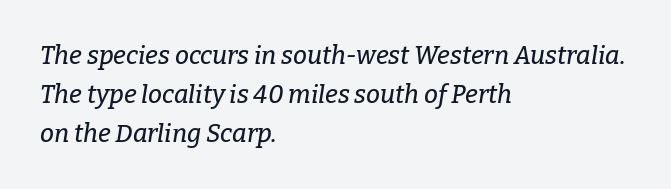
The image shows 25 px text type, italic (leaning right); set left-aligned, normal line spacing (1.56x), normal letter spacing, not underlined.
